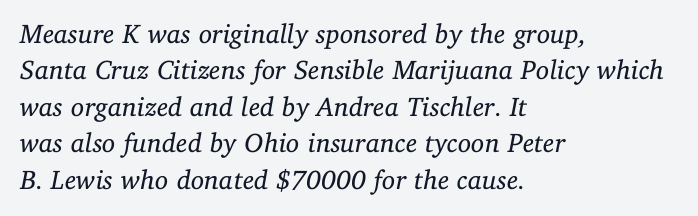
{"italic": "yes", "lean": "right", "slant_degrees": 11, "bold": "no", "underline": "no", "align": "left", "line_spacing": "normal", "line_spacing_ratio": 1.35, "letter_spacing": "normal", "letter_spacing_em": 0.0, "glyph_px": 27}
